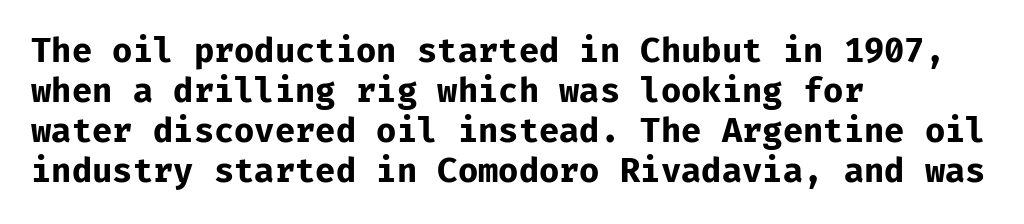
The image shows 33 px bold sans-serif type, upright; set left-aligned, line spacing 1.21x, normal letter spacing, not underlined; low stroke contrast and a medium x-height.
